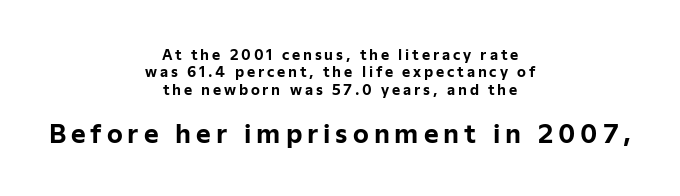
{"italic": "no", "bold": "yes", "underline": "no", "align": "center", "line_spacing": "normal", "line_spacing_ratio": 1.25, "letter_spacing": "wide", "letter_spacing_em": 0.2, "larger_block": "second", "size_ratio": 1.79, "glyph_px": 25}
